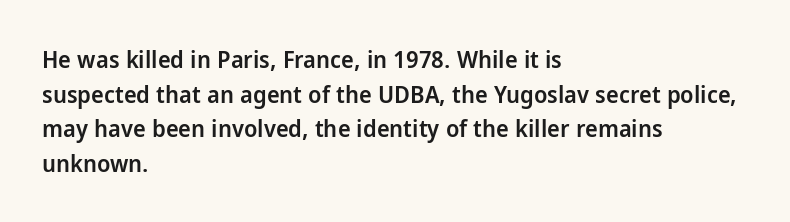
{"italic": "no", "bold": "semi", "underline": "no", "align": "left", "line_spacing": "normal", "line_spacing_ratio": 1.44, "letter_spacing": "normal", "letter_spacing_em": 0.0, "glyph_px": 24}
